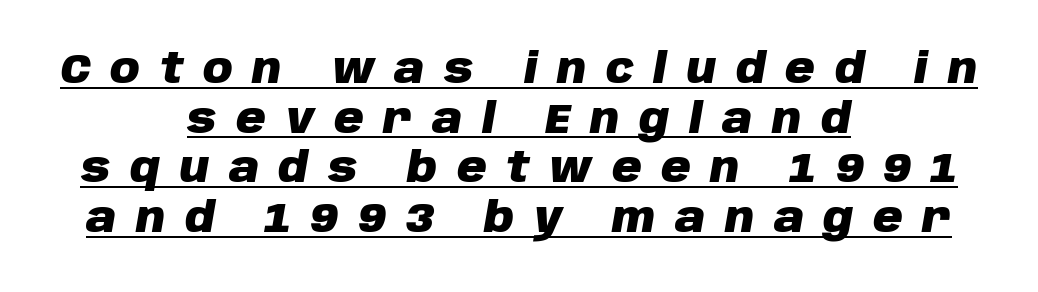
The image shows 41 px heavy type, italic (leaning right); set centered, line spacing 1.21x, unusually wide letter spacing (+0.48 em), underlined; low stroke contrast and a large x-height.
